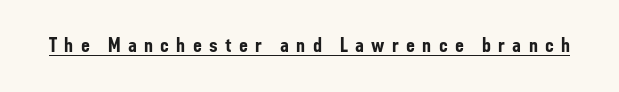
The passage shown has open, widely tracked lettering throughout. Posture: upright roman. Its strokes are broad and dark, the hallmark of bold type. Every word sits above its own underline.
